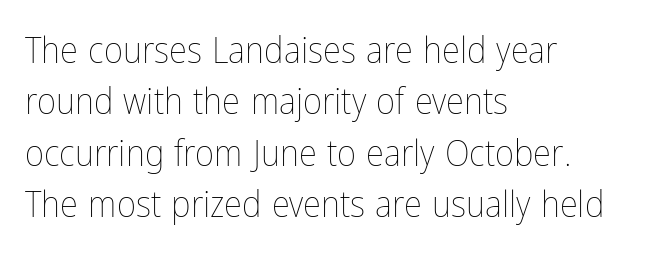
{"italic": "no", "bold": "no", "weight": "thin", "width": "condensed", "stroke_contrast": "low", "x_height": "medium", "monospaced": "no", "underline": "no", "align": "left", "line_spacing": "normal", "line_spacing_ratio": 1.39, "letter_spacing": "normal", "letter_spacing_em": 0.0, "glyph_px": 37}
